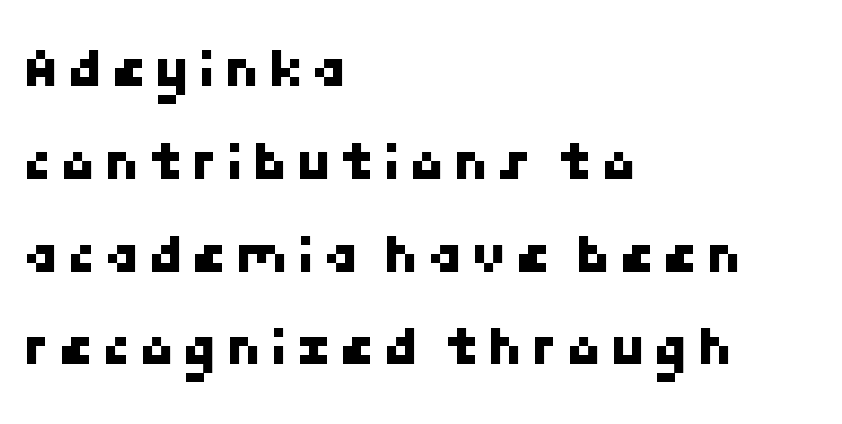
The image shows 58 px sans-serif type; set left-aligned, normal line spacing (1.6x), not underlined; low stroke contrast and a medium x-height.
